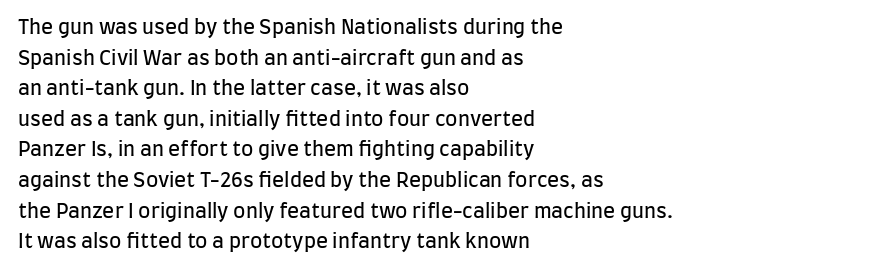
Q: Is the text bold? A: No.
Q: Is the text italic (slanted)? A: No, it is upright.
Q: Is the text underlined? A: No.
Q: How is the paragraph aligned? A: Left-aligned.
Q: Is the spacing between letters normal or unusually wide? A: Normal.
Q: Is the spacing between lines tight, normal or loose? A: Normal.
